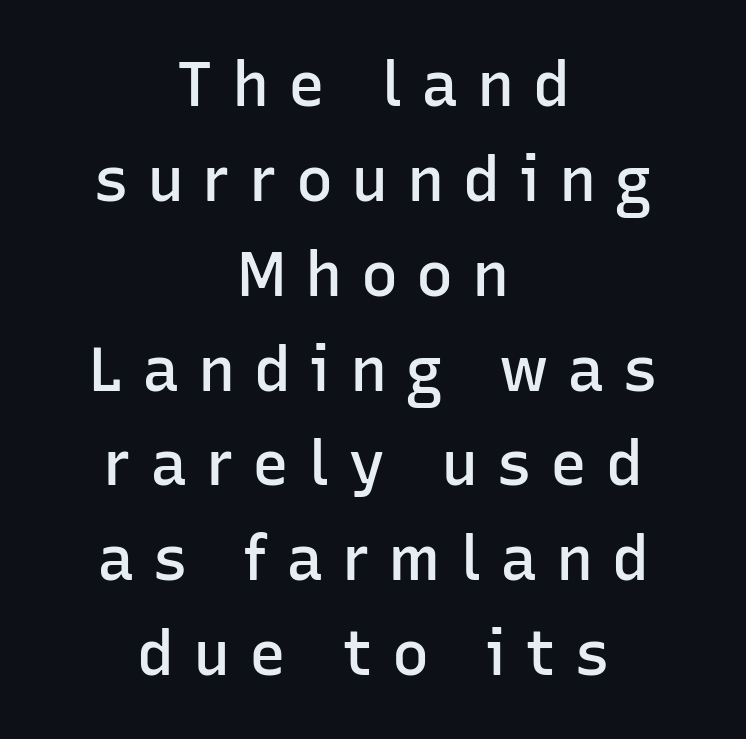
The image shows 62 px semibold sans-serif type, upright; set centered, normal line spacing (1.53x), unusually wide letter spacing (+0.3 em), not underlined; low stroke contrast and a medium x-height.
